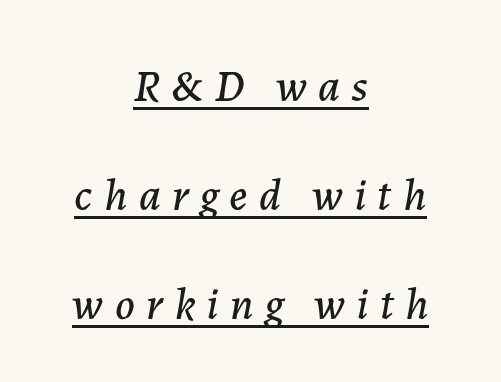
{"italic": "yes", "lean": "right", "slant_degrees": 7, "width": "normal", "stroke_contrast": "low", "x_height": "medium", "monospaced": "no", "underline": "yes", "align": "center", "line_spacing": "loose", "line_spacing_ratio": 2.42, "letter_spacing": "wide", "letter_spacing_em": 0.25, "glyph_px": 45}
